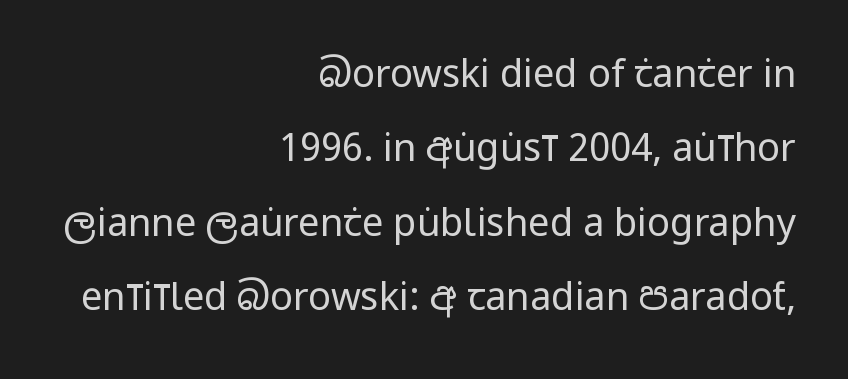
Q: Is the text bold? A: No.
Q: Is the text italic (slanted)? A: No, it is upright.
Q: Is the typeface a serif or a sans-serif typeface? A: Sans-serif.
Q: Is the text underlined? A: No.
Q: How is the paragraph aligned? A: Right-aligned.
Q: Is the spacing between letters normal or unusually wide? A: Normal.
Q: Is the spacing between lines tight, normal or loose? A: Loose.
Q: Width (condensed, normal, or wide)? A: Condensed.
Q: Stroke contrast? A: Low.
Q: x-height? A: Large.
Q: Monospaced? A: No.
